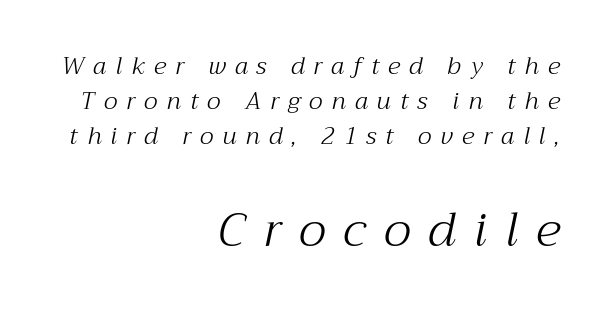
The image shows 48 px light serif type, italic (leaning right); set right-aligned, normal line spacing (1.45x), unusually wide letter spacing (+0.38 em), not underlined; the second (bottom) block is 2.0x larger; medium stroke contrast and a medium x-height.
